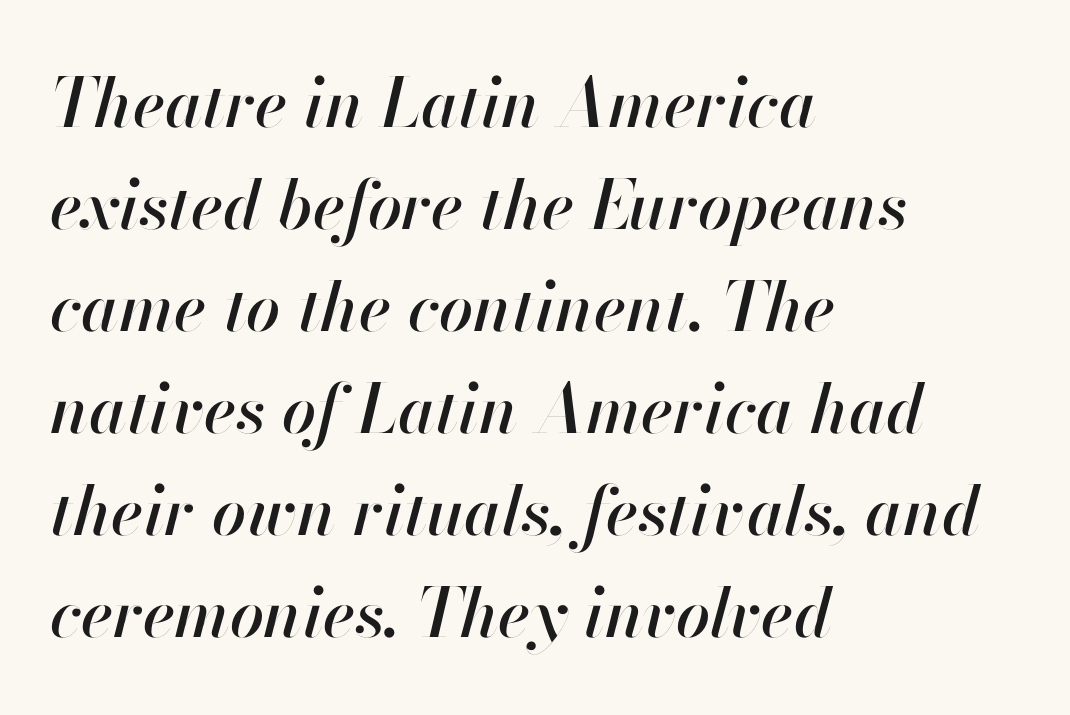
Caption: multi-line text, flush left, ragged right. A clean baseline with only descenders dipping below it. The rendering uses a moderate line-height, typical for paragraphs. Is this a fixed-width face? No — the glyphs have proportional, varying widths. The lettering tilts uniformly, giving the passage an italic look. In terms of letterspacing, this is plain default setting.
